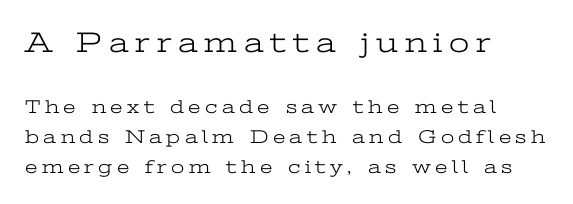
Q: Is the text bold? A: No.
Q: Is the text italic (slanted)? A: No, it is upright.
Q: Is the typeface a serif or a sans-serif typeface? A: Serif.
Q: Is the text underlined? A: No.
Q: How is the paragraph aligned? A: Left-aligned.
Q: Is the spacing between letters normal or unusually wide? A: Unusually wide.
Q: Is the spacing between lines tight, normal or loose? A: Normal.
Q: Which block of text is set in a larger size, the first (top) or the second (bottom)? A: The first (top) one.
Q: Width (condensed, normal, or wide)? A: Wide.
Q: Stroke contrast? A: Low.
Q: x-height? A: Medium.
Q: Monospaced? A: No.
